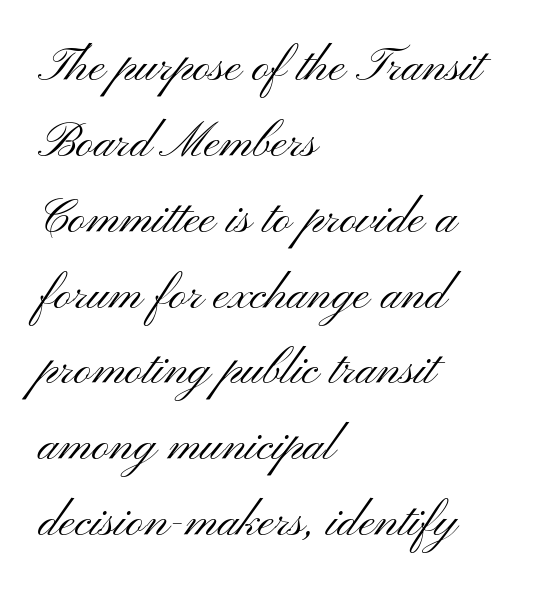
{"serif": "no", "bold": "no", "weight": "light", "width": "wide", "stroke_contrast": "medium", "x_height": "small", "monospaced": "no", "underline": "no", "align": "left", "line_spacing": "normal", "line_spacing_ratio": 1.58, "letter_spacing": "normal", "letter_spacing_em": 0.0, "glyph_px": 48}
